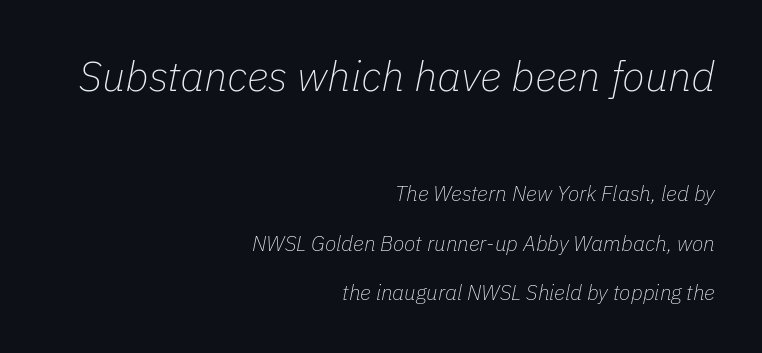
Look at the tracking — it's just the regular setting, nothing added. The setting favours the right margin, as signatures and pull-quotes sometimes do. The passage shown is typed in a proportional face where columns would drift. The face used here appears at its bigger size in the upper chunk. Only glyphs here, with clear space below each row. Weight: regular or lighter.
